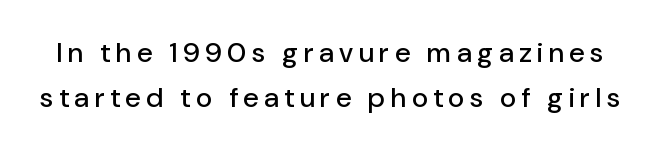
Q: Is the text italic (slanted)? A: No, it is upright.
Q: Is the typeface a serif or a sans-serif typeface? A: Sans-serif.
Q: Is the text underlined? A: No.
Q: Is the spacing between letters normal or unusually wide? A: Unusually wide.
Q: Is the spacing between lines tight, normal or loose? A: Normal.
Q: Width (condensed, normal, or wide)? A: Normal.
Q: Stroke contrast? A: Low.
Q: x-height? A: Medium.
Q: Monospaced? A: No.
